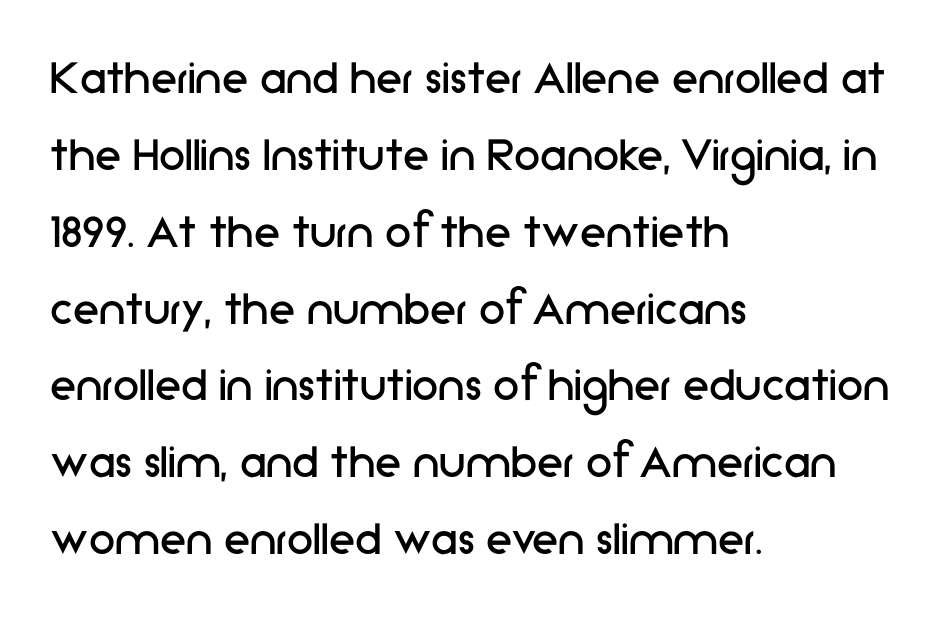
Q: Is the text bold? A: No.
Q: Is the text italic (slanted)? A: No, it is upright.
Q: Is the typeface a serif or a sans-serif typeface? A: Sans-serif.
Q: Is the text underlined? A: No.
Q: How is the paragraph aligned? A: Left-aligned.
Q: Is the spacing between letters normal or unusually wide? A: Normal.
Q: Is the spacing between lines tight, normal or loose? A: Normal.
Q: Width (condensed, normal, or wide)? A: Normal.
Q: Stroke contrast? A: Low.
Q: x-height? A: Medium.
Q: Monospaced? A: No.
